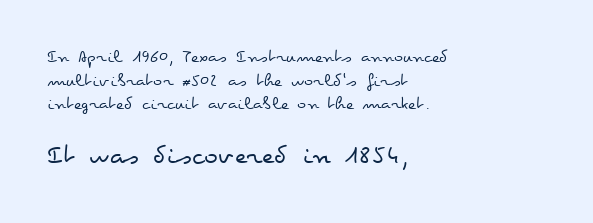
Q: Is the text bold? A: No.
Q: Is the text italic (slanted)? A: No, it is upright.
Q: Is the text underlined? A: No.
Q: How is the paragraph aligned? A: Left-aligned.
Q: Is the spacing between letters normal or unusually wide? A: Normal.
Q: Is the spacing between lines tight, normal or loose? A: Normal.
Q: Which block of text is set in a larger size, the first (top) or the second (bottom)? A: The second (bottom) one.
Q: Width (condensed, normal, or wide)? A: Wide.
Q: Stroke contrast? A: Low.
Q: x-height? A: Small.
Q: Monospaced? A: No.
